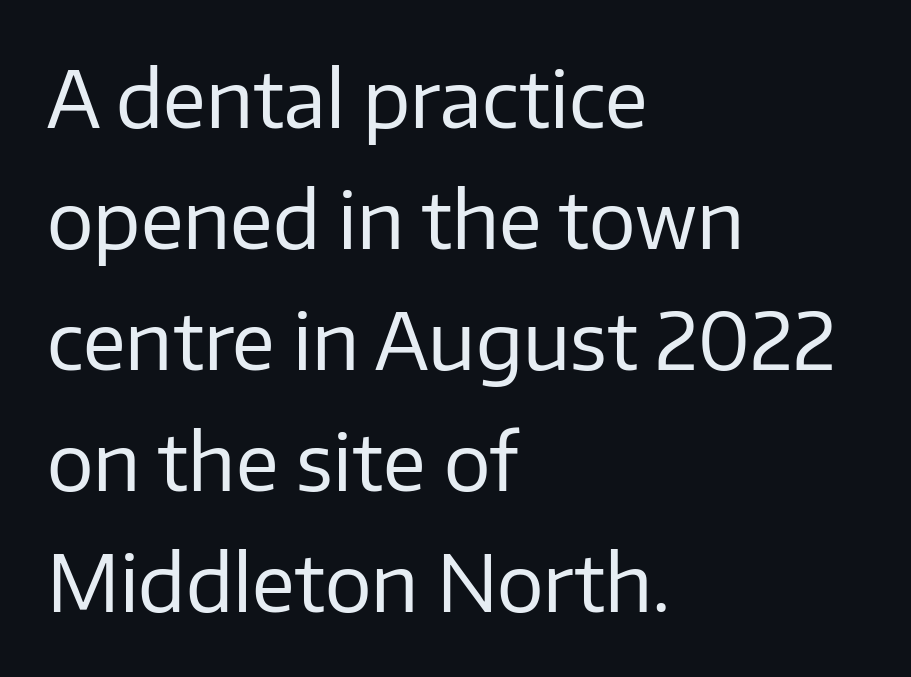
{"serif": "no", "italic": "no", "bold": "no", "weight": "regular", "width": "normal", "stroke_contrast": "low", "x_height": "medium", "monospaced": "no", "underline": "no", "align": "left", "line_spacing": "normal", "line_spacing_ratio": 1.55, "letter_spacing": "normal", "letter_spacing_em": 0.0, "glyph_px": 78}
